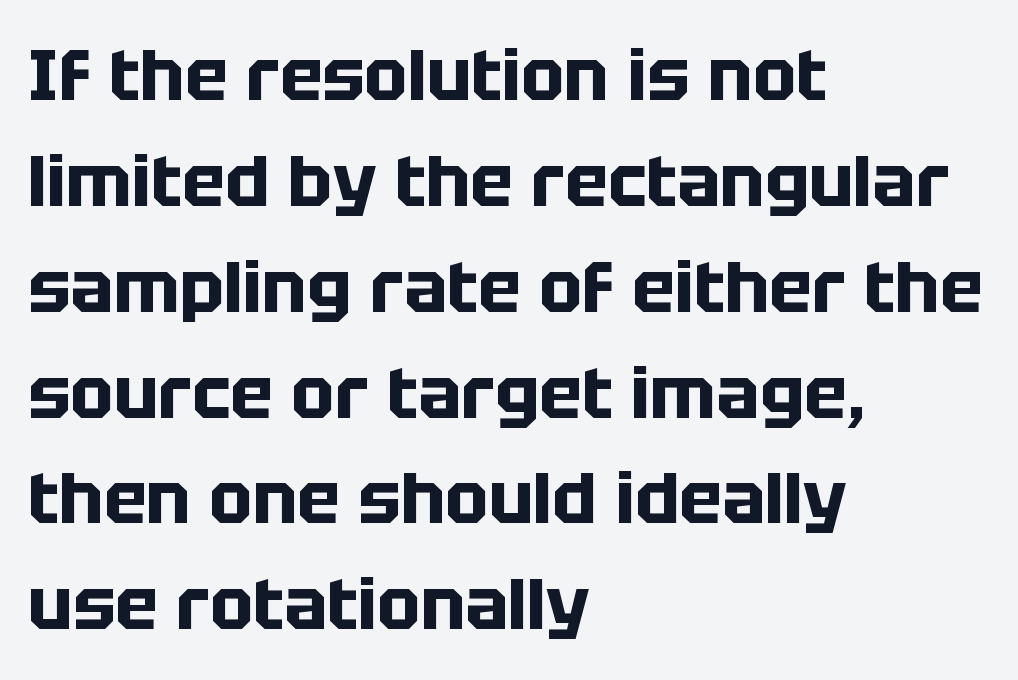
{"serif": "no", "italic": "no", "bold": "yes", "weight": "bold", "width": "normal", "stroke_contrast": "low", "x_height": "large", "monospaced": "no", "underline": "no", "align": "left", "line_spacing": "normal", "line_spacing_ratio": 1.47, "letter_spacing": "normal", "letter_spacing_em": 0.0, "glyph_px": 72}
